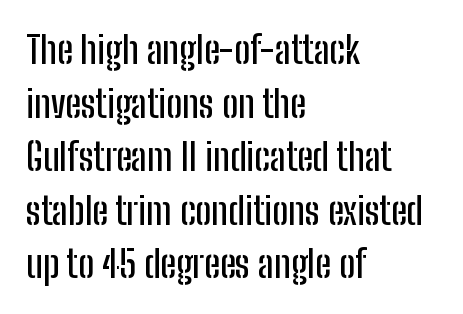
The typeface chosen for these lines omits serifs. Each new line begins a customary step beneath the previous one. Here the designer chose a conventional face with non-uniform glyph widths. In terms of posture, this sample is upright.
